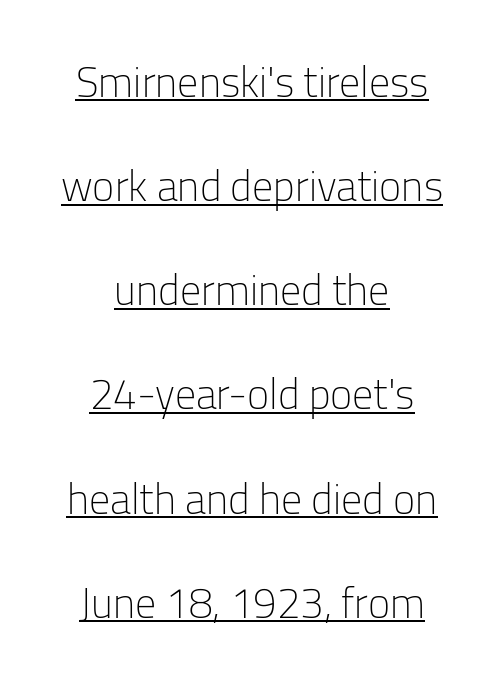
The image shows 42 px light sans-serif type, upright; set centered, loose line spacing (2.48x), normal letter spacing, underlined; low stroke contrast and a medium x-height.
